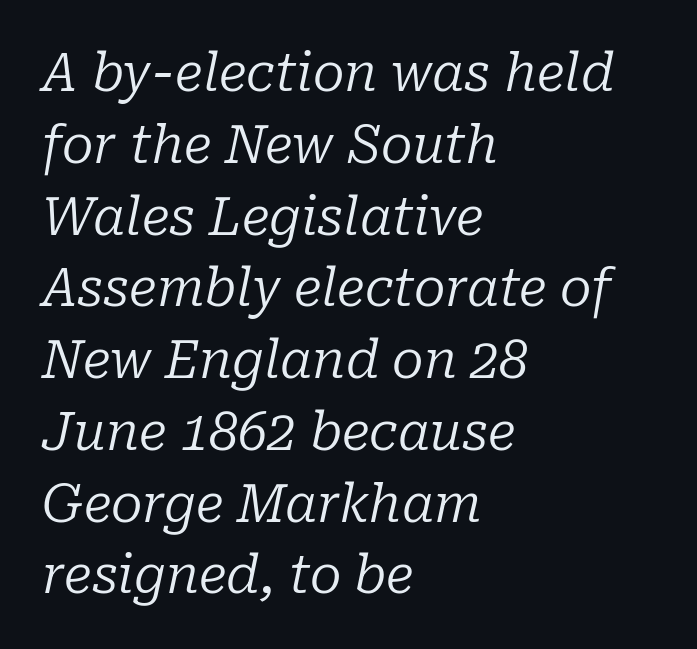
The image shows 52 px regular-weight serif type, italic (leaning right); set left-aligned, normal line spacing (1.38x), normal letter spacing, not underlined; low stroke contrast and a medium x-height.
